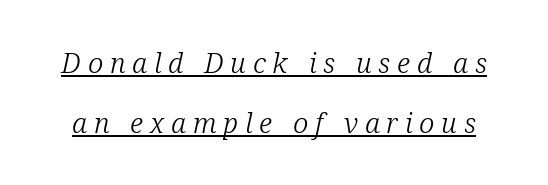
Q: Is the text bold? A: No.
Q: Is the text italic (slanted)? A: Yes, it leans right by about 12 degrees.
Q: Is the typeface a serif or a sans-serif typeface? A: Serif.
Q: Is the text underlined? A: Yes.
Q: Is the spacing between letters normal or unusually wide? A: Unusually wide.
Q: Is the spacing between lines tight, normal or loose? A: Loose.
Q: Width (condensed, normal, or wide)? A: Normal.
Q: Stroke contrast? A: Low.
Q: x-height? A: Medium.
Q: Monospaced? A: No.
